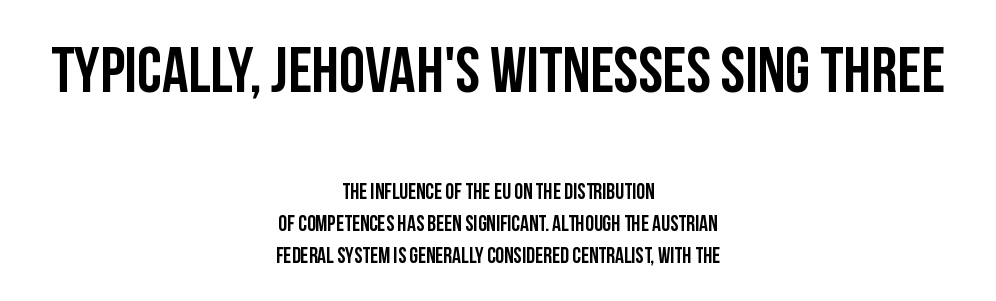
Q: Is the text italic (slanted)? A: No, it is upright.
Q: Is the typeface a serif or a sans-serif typeface? A: Sans-serif.
Q: Is the text underlined? A: No.
Q: How is the paragraph aligned? A: Centered.
Q: Is the spacing between letters normal or unusually wide? A: Normal.
Q: Is the spacing between lines tight, normal or loose? A: Normal.
Q: Which block of text is set in a larger size, the first (top) or the second (bottom)? A: The first (top) one.
Q: Width (condensed, normal, or wide)? A: Condensed.
Q: Stroke contrast? A: Low.
Q: x-height? A: Large.
Q: Monospaced? A: No.
